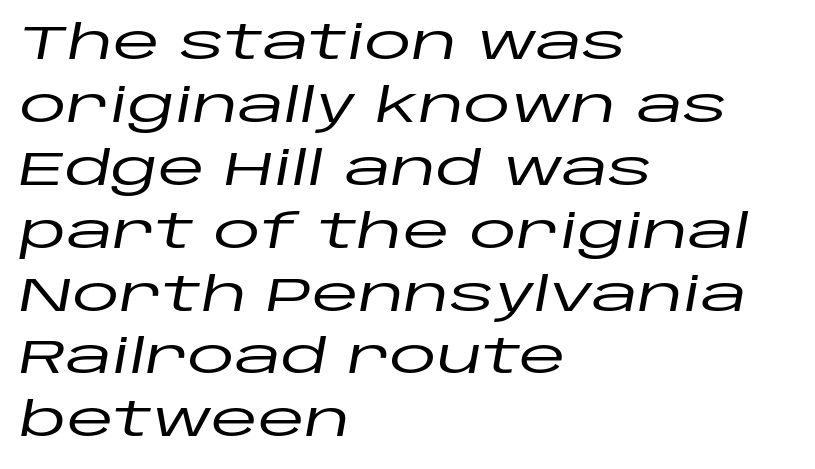
{"italic": "yes", "lean": "right", "slant_degrees": 10, "width": "wide", "stroke_contrast": "low", "x_height": "large", "monospaced": "no", "underline": "no", "align": "left", "line_spacing": "normal", "line_spacing_ratio": 1.31, "letter_spacing": "normal", "letter_spacing_em": 0.0, "glyph_px": 48}
